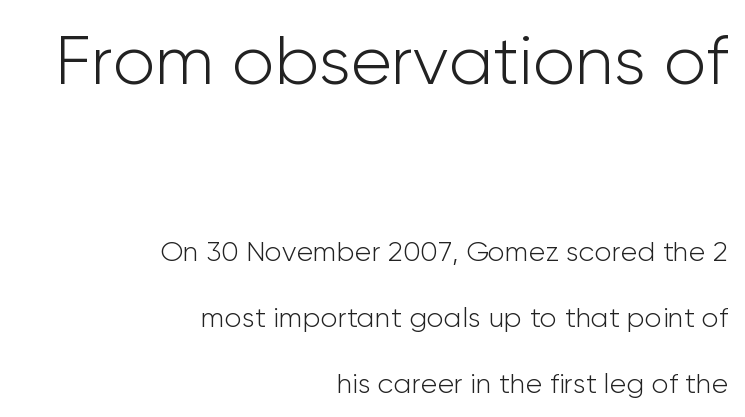
{"serif": "no", "italic": "no", "bold": "no", "weight": "light", "width": "normal", "stroke_contrast": "low", "x_height": "medium", "monospaced": "no", "underline": "no", "align": "right", "line_spacing": "loose", "line_spacing_ratio": 2.35, "letter_spacing": "normal", "letter_spacing_em": 0.0, "larger_block": "first", "size_ratio": 2.46, "glyph_px": 69}
